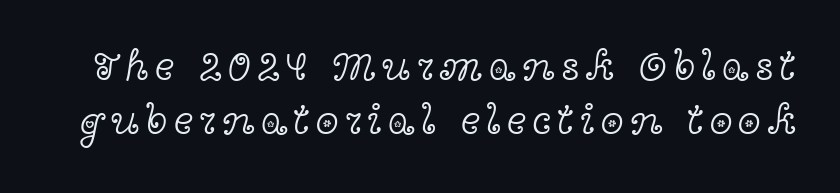
The letters advance in unequal steps, a hallmark of proportional type. Summary of vertical rhythm: regular, with standard interline spacing. The font is comparable to plain body text, perhaps lighter. Bare-footed words on every line. Unlike a clean sans, this face finishes its strokes with serifs.
